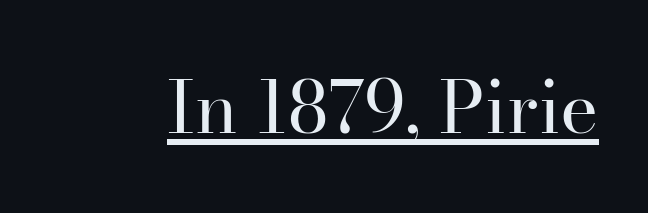
The glyphs are accompanied by a horizontal stroke just below them. The lettering holds an erect, upright posture throughout. Note the varied advance widths — an 'i' is clearly narrower than an 'm'. The strokes are not fattened; the text isn't bold. Yep, those are serifs on the letters.
